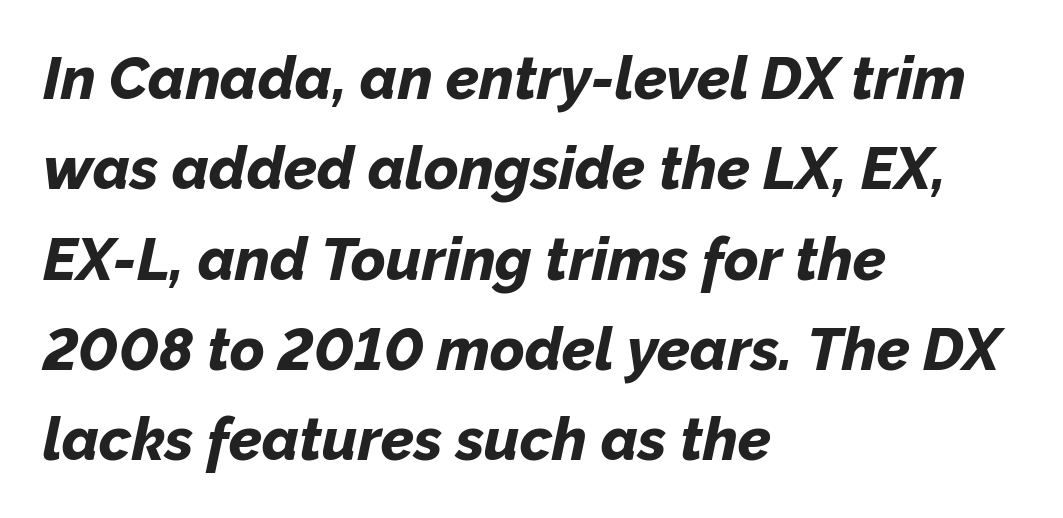
Q: Is the text bold? A: Yes.
Q: Is the text italic (slanted)? A: Yes, it leans right by about 12 degrees.
Q: Is the text underlined? A: No.
Q: How is the paragraph aligned? A: Left-aligned.
Q: Is the spacing between letters normal or unusually wide? A: Normal.
Q: Is the spacing between lines tight, normal or loose? A: Normal.
Q: Width (condensed, normal, or wide)? A: Normal.
Q: Stroke contrast? A: Low.
Q: x-height? A: Medium.
Q: Monospaced? A: No.
